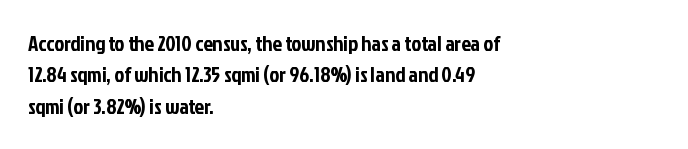
The image shows 21 px text type, upright; set left-aligned, normal line spacing (1.5x), normal letter spacing, not underlined.
